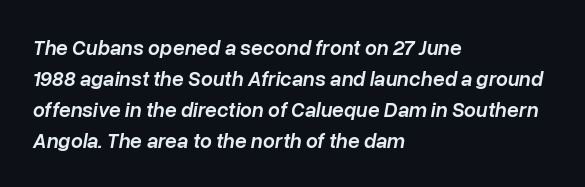
Glance below the letters and you will spot only blank space. The glyphs look as if they've been sheared to an angle. Baseline-to-baseline distance is the conventional proportion of letter height. A fair bit of extra ink — the face is semibold, not bold. Is the block centered? No — it sits flush against the left margin.
